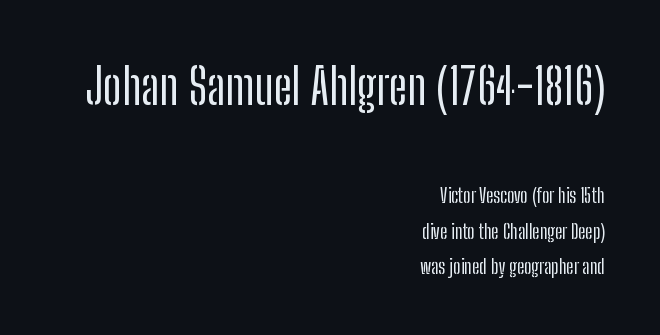
{"serif": "no", "italic": "no", "width": "condensed", "stroke_contrast": "low", "x_height": "medium", "monospaced": "no", "underline": "no", "align": "right", "line_spacing_ratio": 1.77, "letter_spacing": "normal", "letter_spacing_em": 0.0, "larger_block": "first", "size_ratio": 2.5, "glyph_px": 50}
